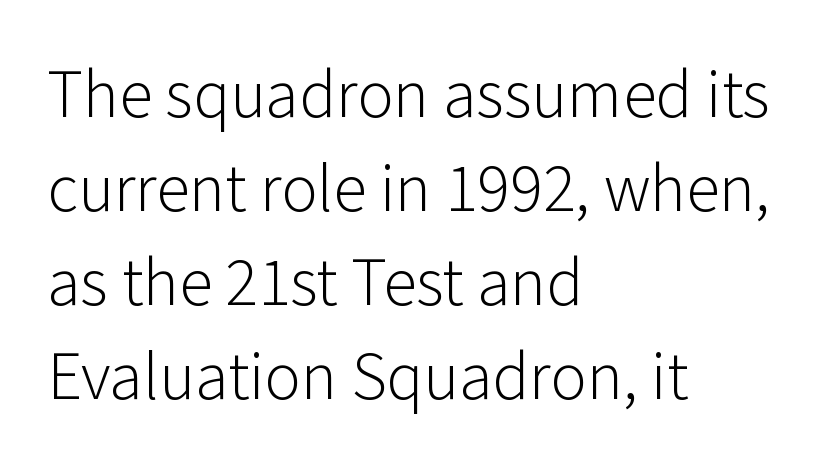
{"serif": "no", "italic": "no", "bold": "no", "weight": "light", "width": "normal", "stroke_contrast": "low", "x_height": "medium", "monospaced": "no", "underline": "no", "align": "left", "line_spacing": "normal", "line_spacing_ratio": 1.38, "letter_spacing": "normal", "letter_spacing_em": 0.0, "glyph_px": 68}
